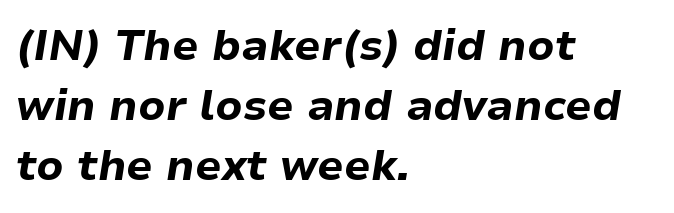
The image shows 43 px bold type, italic (leaning right); set left-aligned, normal line spacing (1.4x), normal letter spacing, not underlined; low stroke contrast and a medium x-height.
